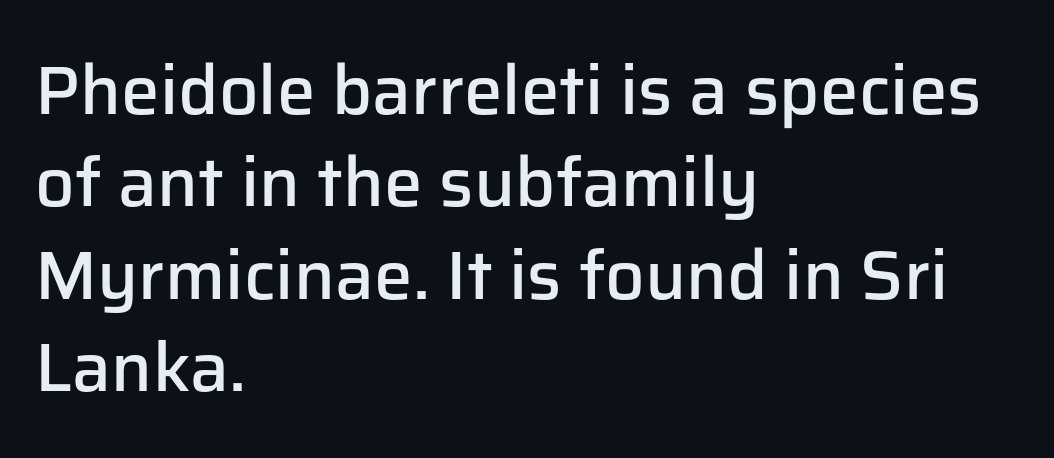
The image shows 69 px semibold sans-serif type, upright; set left-aligned, normal line spacing (1.34x), normal letter spacing, not underlined; low stroke contrast and a medium x-height.
